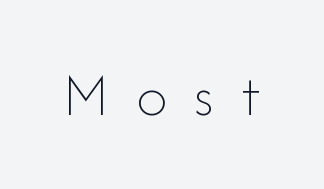
{"italic": "no", "bold": "no", "weight": "thin", "width": "normal", "stroke_contrast": "low", "x_height": "small", "monospaced": "no", "underline": "no", "letter_spacing": "wide", "letter_spacing_em": 0.43, "glyph_px": 62}
